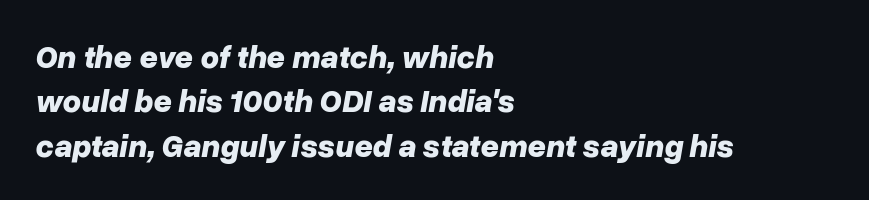
{"italic": "yes", "lean": "right", "slant_degrees": 10, "bold": "yes", "weight": "bold", "width": "normal", "stroke_contrast": "low", "x_height": "medium", "monospaced": "no", "underline": "no", "align": "left", "line_spacing": "normal", "line_spacing_ratio": 1.39, "letter_spacing": "normal", "letter_spacing_em": 0.0, "glyph_px": 32}
